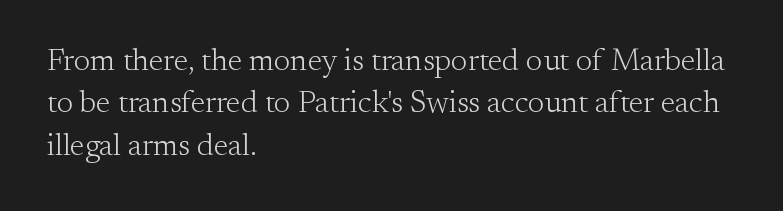
The image shows 31 px light serif type, upright; set left-aligned, normal line spacing (1.37x), normal letter spacing, not underlined; medium stroke contrast and a small x-height.
